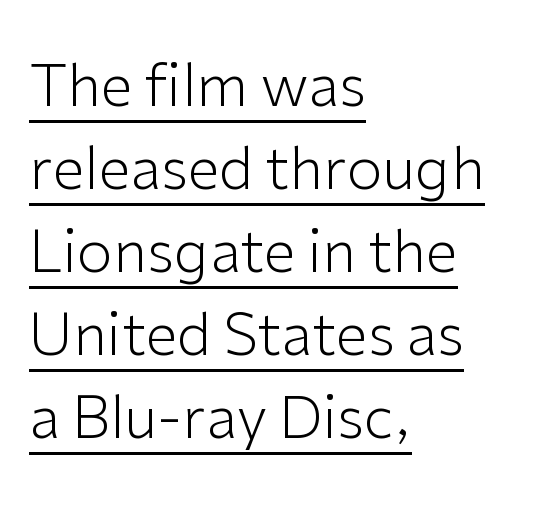
Q: Is the text bold? A: No.
Q: Is the text italic (slanted)? A: No, it is upright.
Q: Is the typeface a serif or a sans-serif typeface? A: Sans-serif.
Q: Is the text underlined? A: Yes.
Q: How is the paragraph aligned? A: Left-aligned.
Q: Is the spacing between letters normal or unusually wide? A: Normal.
Q: Is the spacing between lines tight, normal or loose? A: Normal.
Q: Width (condensed, normal, or wide)? A: Normal.
Q: Stroke contrast? A: Low.
Q: x-height? A: Medium.
Q: Monospaced? A: No.
